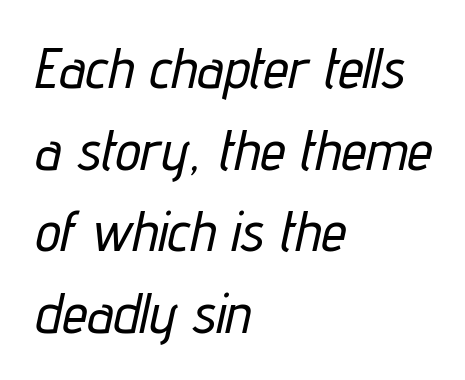
{"italic": "yes", "lean": "right", "slant_degrees": 12, "width": "condensed", "stroke_contrast": "low", "x_height": "medium", "monospaced": "no", "underline": "no", "align": "left", "line_spacing": "normal", "line_spacing_ratio": 1.43, "letter_spacing": "normal", "letter_spacing_em": 0.0, "glyph_px": 57}
